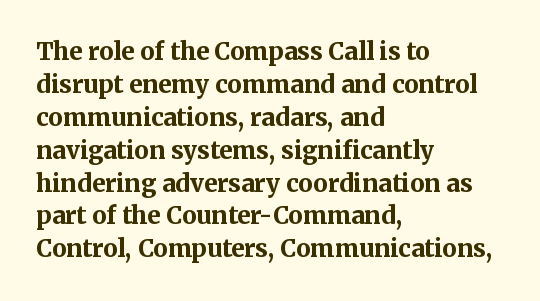
The image shows 24 px bold type, upright; set left-aligned, normal line spacing (1.37x), normal letter spacing, not underlined.
